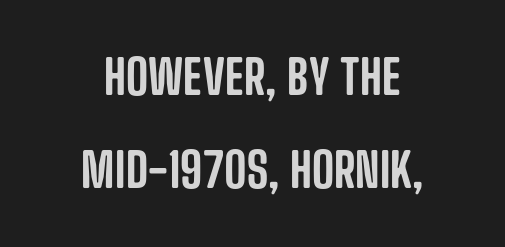
The image shows 48 px condensed sans-serif type, upright; set centered, loose line spacing (1.94x), normal letter spacing, not underlined; low stroke contrast and a large x-height.
